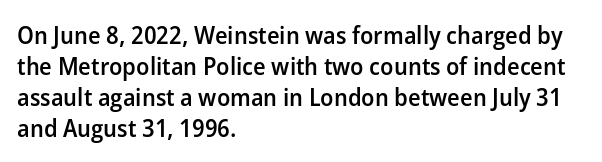
The image shows 25 px text type, upright; set left-aligned, line spacing 1.24x, normal letter spacing, not underlined.
